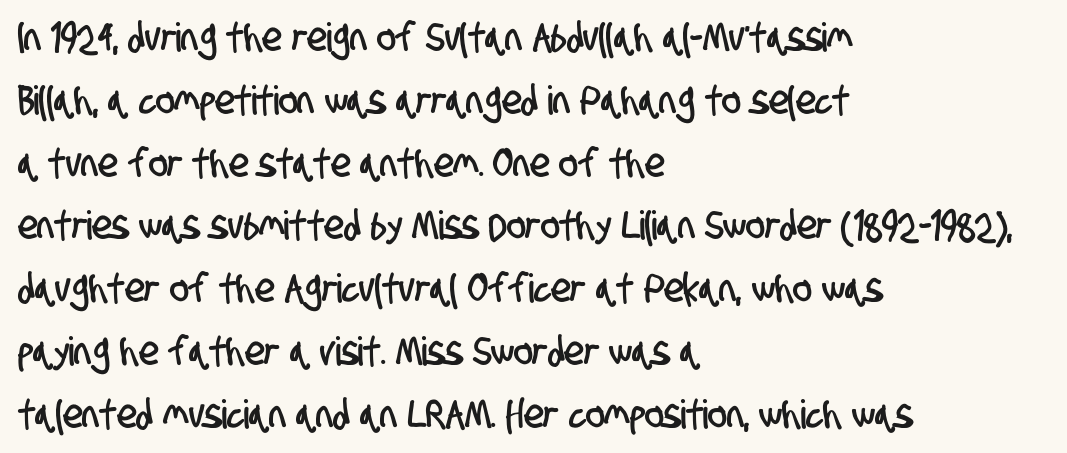
The image shows 40 px condensed sans-serif type; set left-aligned, normal line spacing (1.57x), normal letter spacing, not underlined; low stroke contrast and a large x-height.
